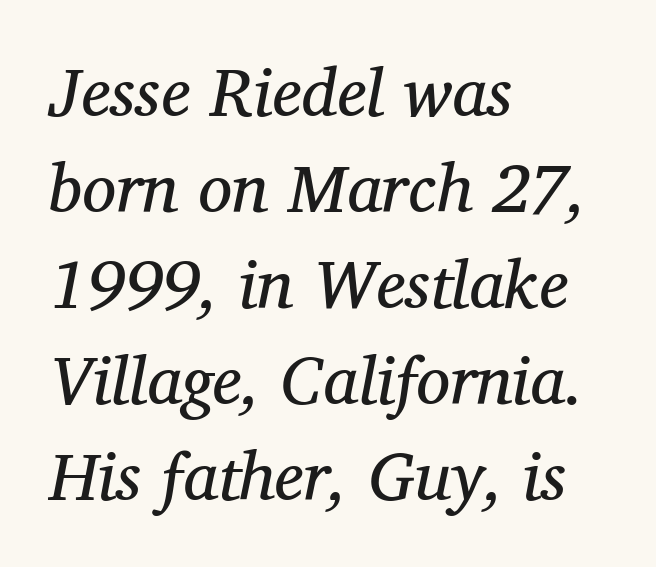
The image shows 68 px regular-weight serif type, italic (leaning right); set left-aligned, normal line spacing (1.41x), normal letter spacing, not underlined; medium stroke contrast and a medium x-height.
